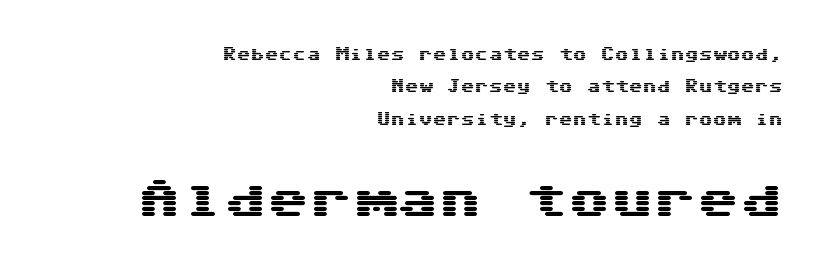
The image shows 43 px wide sans-serif type, upright; set right-aligned, loose line spacing (2.32x), normal letter spacing, not underlined; the second (bottom) block is 3.07x larger; medium stroke contrast and a medium x-height.
